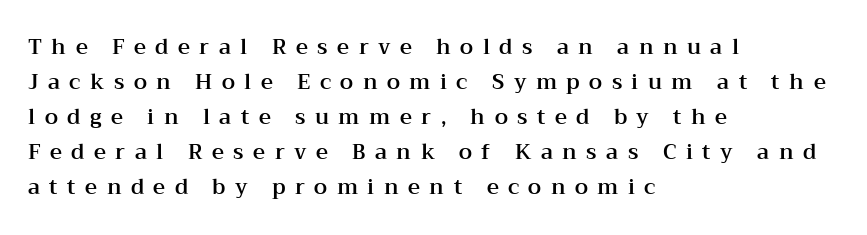
{"italic": "no", "underline": "no", "align": "left", "line_spacing": "normal", "line_spacing_ratio": 1.67, "letter_spacing": "wide", "letter_spacing_em": 0.45, "glyph_px": 21}
